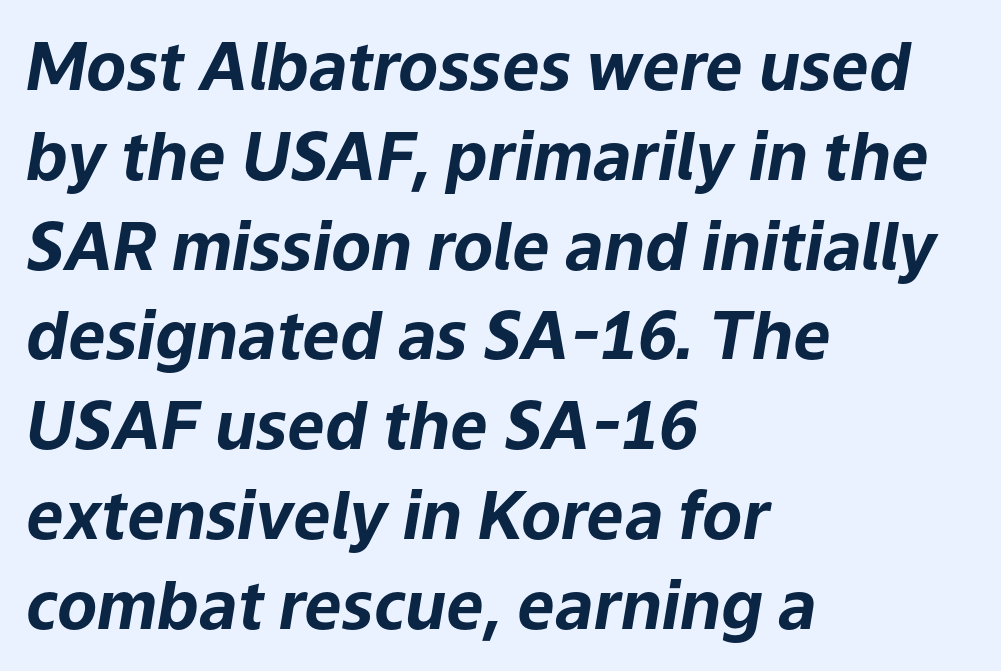
{"italic": "yes", "lean": "right", "slant_degrees": 9, "bold": "yes", "weight": "bold", "width": "normal", "stroke_contrast": "low", "x_height": "medium", "monospaced": "no", "underline": "no", "align": "left", "line_spacing": "normal", "line_spacing_ratio": 1.36, "letter_spacing": "normal", "letter_spacing_em": 0.0, "glyph_px": 66}
